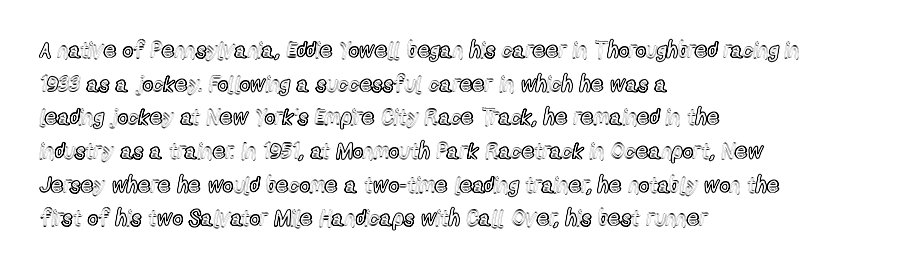
Q: Is the text italic (slanted)? A: Yes.
Q: Is the text underlined? A: No.
Q: How is the paragraph aligned? A: Left-aligned.
Q: Is the spacing between letters normal or unusually wide? A: Normal.
Q: Is the spacing between lines tight, normal or loose? A: Normal.
